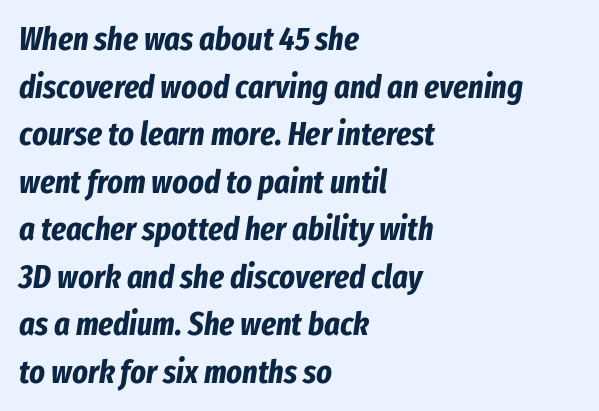
{"italic": "yes", "lean": "right", "slant_degrees": 8, "bold": "yes", "weight": "bold", "width": "condensed", "stroke_contrast": "low", "x_height": "medium", "monospaced": "no", "underline": "no", "align": "left", "line_spacing": "normal", "line_spacing_ratio": 1.44, "letter_spacing": "normal", "letter_spacing_em": 0.0, "glyph_px": 33}
